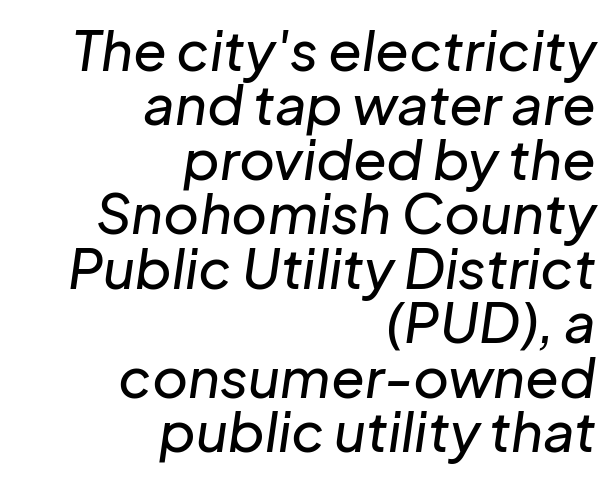
{"italic": "yes", "lean": "right", "slant_degrees": 8, "width": "normal", "stroke_contrast": "low", "x_height": "medium", "monospaced": "no", "underline": "no", "align": "right", "line_spacing": "tight", "line_spacing_ratio": 0.99, "letter_spacing": "normal", "letter_spacing_em": 0.0, "glyph_px": 55}
